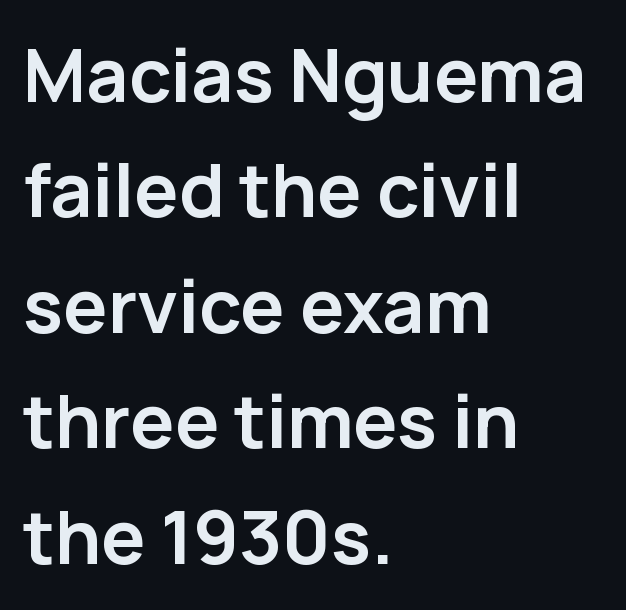
Q: Is the text bold? A: Yes.
Q: Is the text italic (slanted)? A: No, it is upright.
Q: Is the typeface a serif or a sans-serif typeface? A: Sans-serif.
Q: Is the text underlined? A: No.
Q: How is the paragraph aligned? A: Left-aligned.
Q: Is the spacing between letters normal or unusually wide? A: Normal.
Q: Is the spacing between lines tight, normal or loose? A: Normal.
Q: Width (condensed, normal, or wide)? A: Normal.
Q: Stroke contrast? A: Low.
Q: x-height? A: Medium.
Q: Monospaced? A: No.
